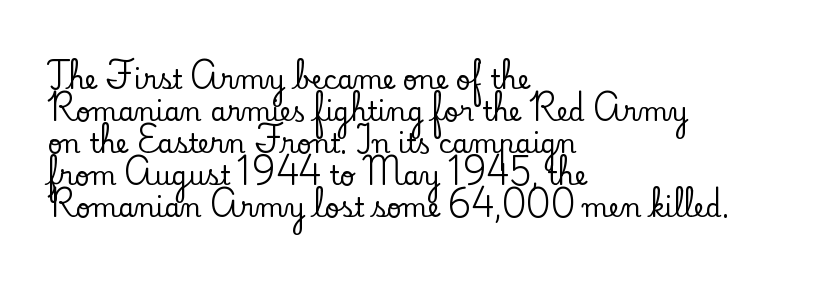
Standard letterfit; no display-style spreading of the glyphs. The string is rendered with underlining switched off. Compared with a centered layout, this one pins lines to the left instead. Vertical strokes here are truly vertical.
